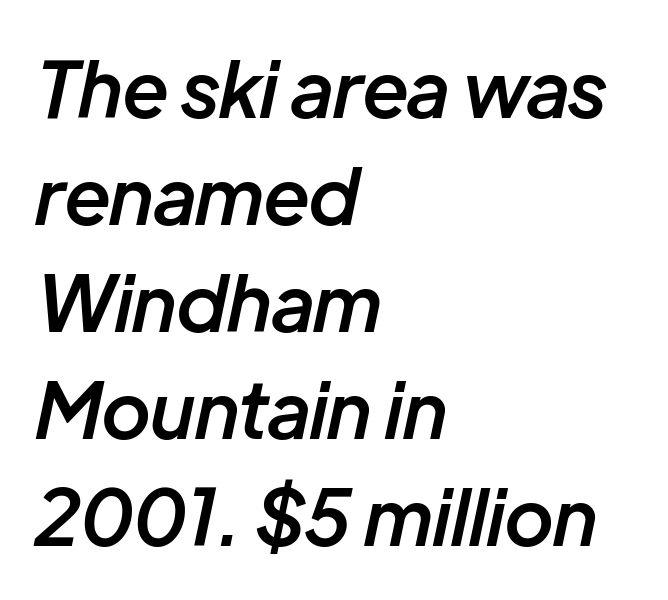
Q: Is the text bold? A: Semi-bold.
Q: Is the text italic (slanted)? A: Yes, it leans right by about 12 degrees.
Q: Is the text underlined? A: No.
Q: How is the paragraph aligned? A: Left-aligned.
Q: Is the spacing between letters normal or unusually wide? A: Normal.
Q: Is the spacing between lines tight, normal or loose? A: Normal.
Q: Width (condensed, normal, or wide)? A: Normal.
Q: Stroke contrast? A: Low.
Q: x-height? A: Medium.
Q: Monospaced? A: No.
